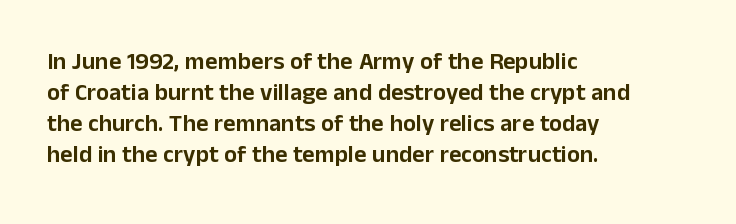
{"italic": "no", "underline": "no", "align": "left", "line_spacing": "normal", "line_spacing_ratio": 1.29, "letter_spacing": "normal", "letter_spacing_em": 0.0, "glyph_px": 24}
